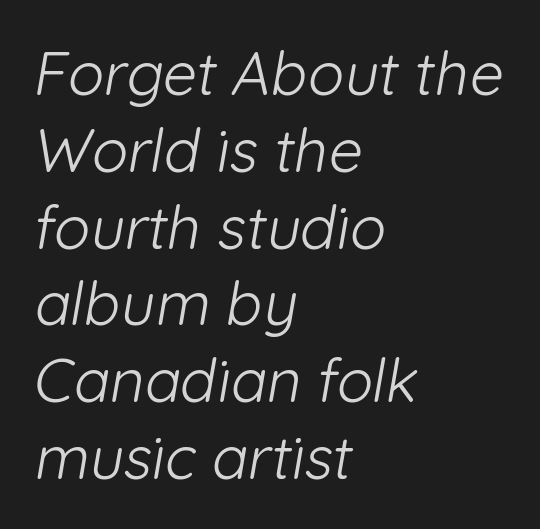
Each row of text sits above clean, open space. The passage is arranged the way most books set body copy — flush left. These lines sit exactly where default settings would place them. Letter spacing: default. I'd call this a sans setting — the letters go barefoot. Here the designer chose a conventional face with non-uniform glyph widths.
